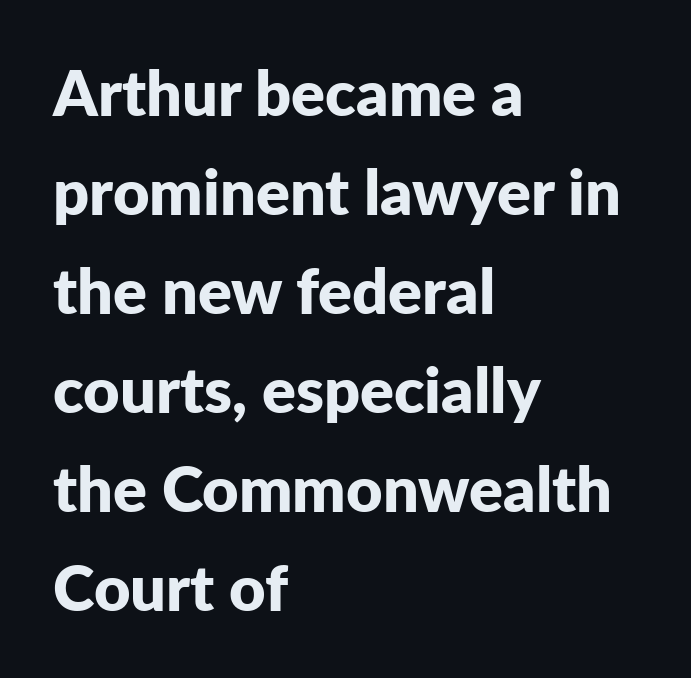
{"serif": "no", "italic": "no", "bold": "yes", "weight": "bold", "width": "normal", "stroke_contrast": "low", "x_height": "medium", "monospaced": "no", "underline": "no", "align": "left", "line_spacing": "normal", "line_spacing_ratio": 1.57, "letter_spacing": "normal", "letter_spacing_em": 0.0, "glyph_px": 63}
